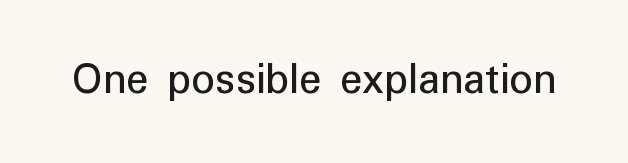
Nope, not italic — everything's standing straight. There is no visible air inserted between adjacent glyphs. A typesetter would label this face a sans. This rendering features lettering with no underline.
